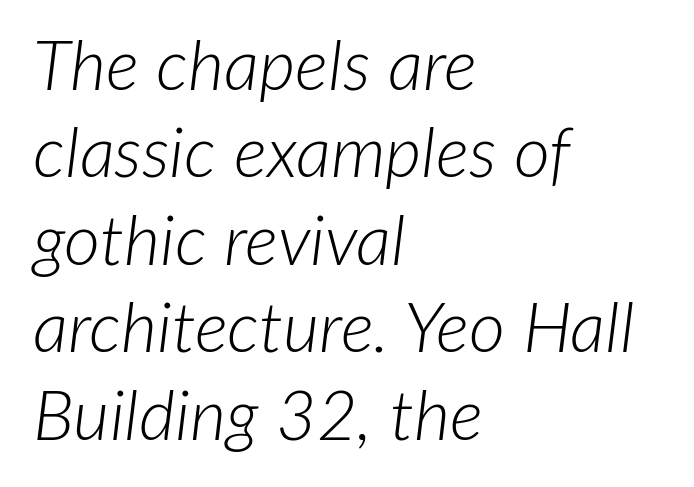
{"italic": "yes", "lean": "right", "slant_degrees": 7, "bold": "no", "weight": "light", "width": "normal", "stroke_contrast": "low", "x_height": "medium", "monospaced": "no", "underline": "no", "align": "left", "line_spacing": "normal", "line_spacing_ratio": 1.25, "letter_spacing": "normal", "letter_spacing_em": 0.0, "glyph_px": 70}
